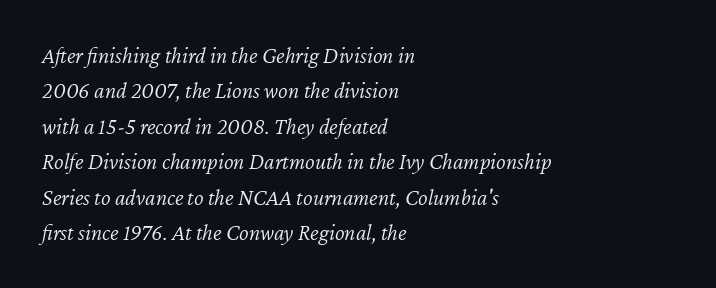
These lines stack with their left ends in a neat column. Honestly, the letter spacing is just normal — you wouldn't notice it. The space directly below the letters is spotless. The typesetting does not lean heavy: it is not bold. The passage shown stacks its lines at a standard gap.
